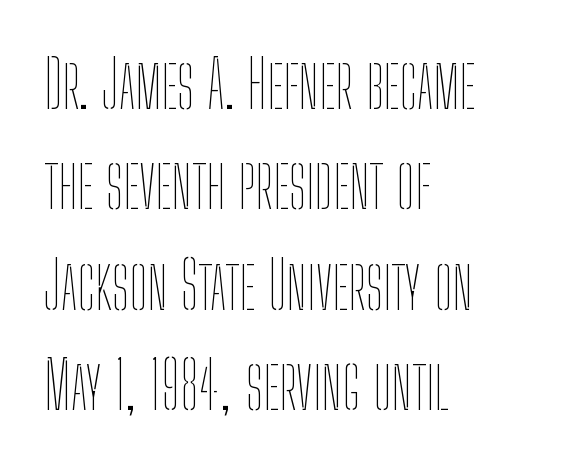
{"italic": "no", "bold": "no", "weight": "thin", "width": "condensed", "stroke_contrast": "low", "x_height": "medium", "monospaced": "no", "underline": "no", "align": "left", "line_spacing": "normal", "line_spacing_ratio": 1.52, "letter_spacing": "normal", "letter_spacing_em": 0.0, "glyph_px": 66}
